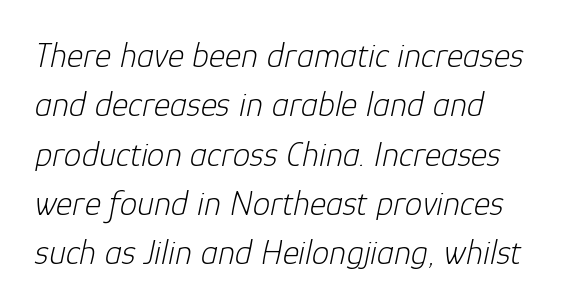
Q: Is the text bold? A: No.
Q: Is the text italic (slanted)? A: Yes, it leans right by about 12 degrees.
Q: Is the text underlined? A: No.
Q: How is the paragraph aligned? A: Left-aligned.
Q: Is the spacing between letters normal or unusually wide? A: Normal.
Q: Is the spacing between lines tight, normal or loose? A: Normal.
Q: Width (condensed, normal, or wide)? A: Normal.
Q: Stroke contrast? A: Low.
Q: x-height? A: Medium.
Q: Monospaced? A: No.
